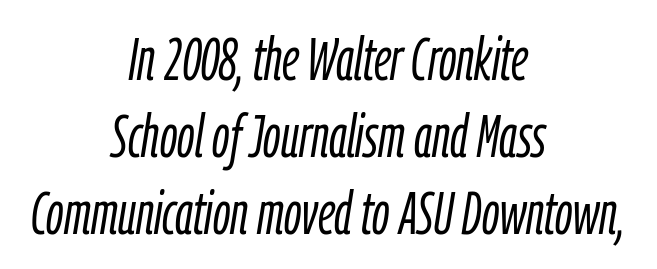
{"italic": "yes", "lean": "right", "slant_degrees": 9, "bold": "no", "weight": "light", "width": "condensed", "stroke_contrast": "low", "x_height": "medium", "monospaced": "no", "underline": "no", "align": "center", "line_spacing": "normal", "line_spacing_ratio": 1.28, "letter_spacing": "normal", "letter_spacing_em": 0.0, "glyph_px": 60}
